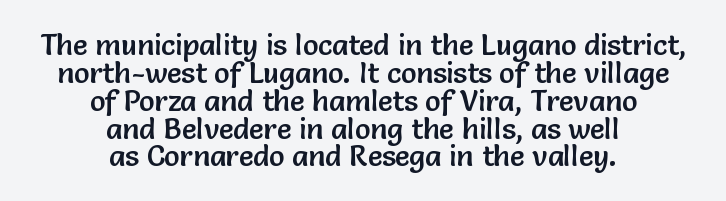
Standard letterfit; no display-style spreading of the glyphs. The letters carry no serifs — their stems end cleanly without finishing strokes. In terms of leading, this rendering errs on the cramped side. Here the designer chose a conventional face with non-uniform glyph widths. The strip under each line holds only bare page. Line starts and ends both wander, symmetrically.
